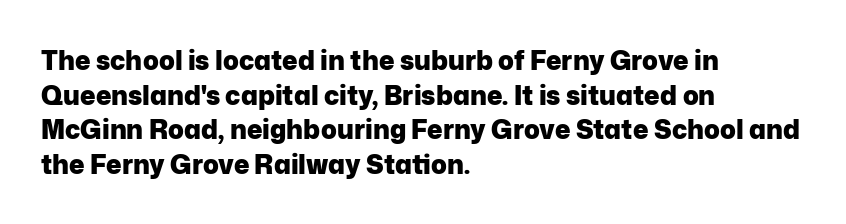
Do the letters lean? They stand straight. Standard letterfit; no display-style spreading of the glyphs. The strip under each line holds only bare page. The rendering anchors every line to the left-hand side. The glyphs have the mass of a bold cut. Quick note: interline space is typical.
